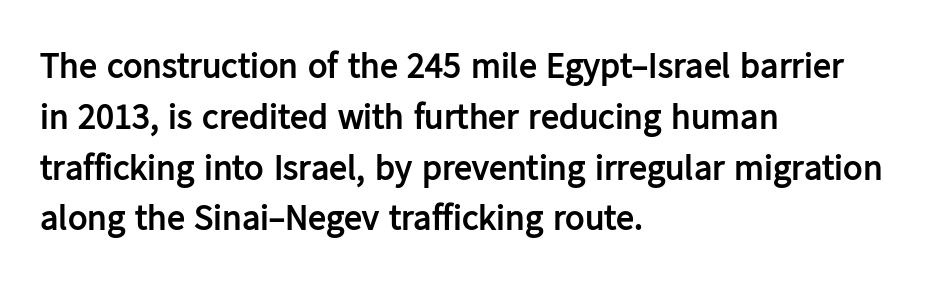
The image shows 36 px semibold sans-serif type, upright; set left-aligned, normal line spacing (1.41x), normal letter spacing, not underlined; low stroke contrast and a medium x-height.
